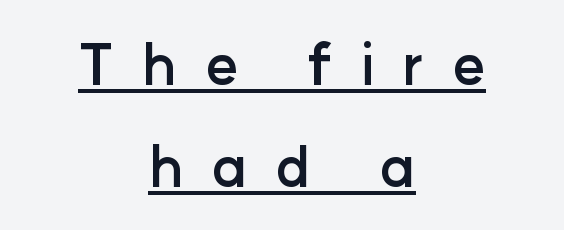
Stroke thickness is high; the sample reads as a true bold. Examine the stroke ends and you'll find no serifs. Quick note: underline on. In terms of letterspacing, this is a distinctly airy, spread setting. The passage shown is typed in a proportional face where columns would drift. Quick note: not italic, upright.
